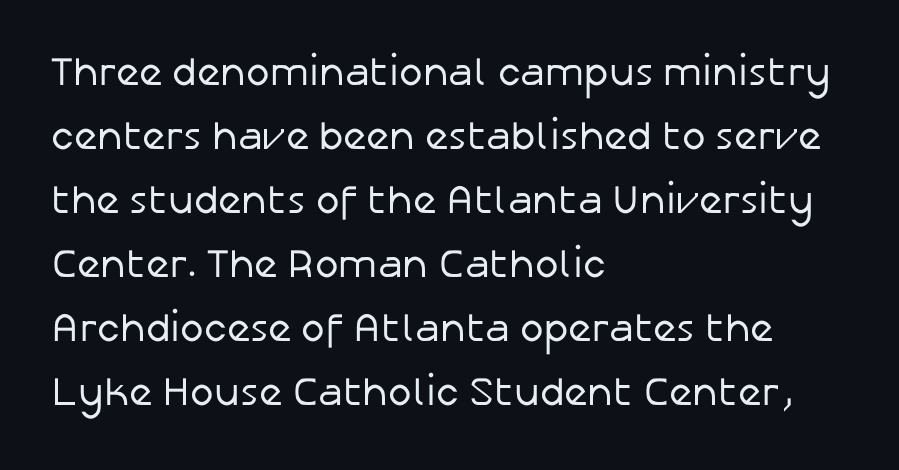
{"serif": "no", "italic": "no", "bold": "no", "weight": "regular", "width": "normal", "stroke_contrast": "low", "x_height": "medium", "monospaced": "no", "underline": "no", "align": "left", "line_spacing": "normal", "line_spacing_ratio": 1.6, "letter_spacing": "normal", "letter_spacing_em": 0.0, "glyph_px": 40}
